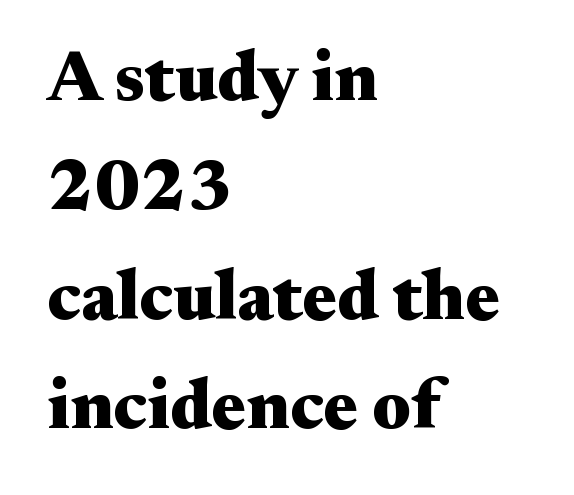
The image shows 71 px heavy, wide serif type, upright; set left-aligned, normal line spacing (1.54x), normal letter spacing, not underlined; medium stroke contrast and a small x-height.
